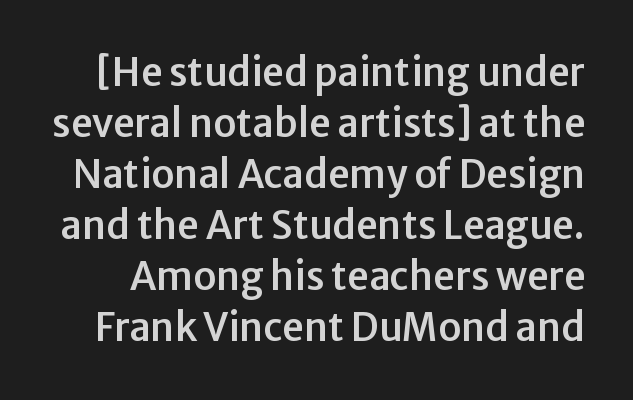
Q: Is the text italic (slanted)? A: No, it is upright.
Q: Is the typeface a serif or a sans-serif typeface? A: Sans-serif.
Q: Is the text underlined? A: No.
Q: Is the spacing between letters normal or unusually wide? A: Normal.
Q: Is the spacing between lines tight, normal or loose? A: Normal.
Q: Width (condensed, normal, or wide)? A: Normal.
Q: Stroke contrast? A: Low.
Q: x-height? A: Medium.
Q: Monospaced? A: No.
